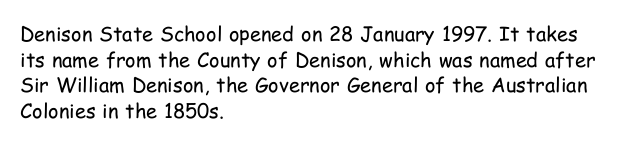
{"italic": "no", "bold": "no", "underline": "no", "align": "left", "line_spacing": "normal", "line_spacing_ratio": 1.28, "letter_spacing": "normal", "letter_spacing_em": 0.0, "glyph_px": 20}
